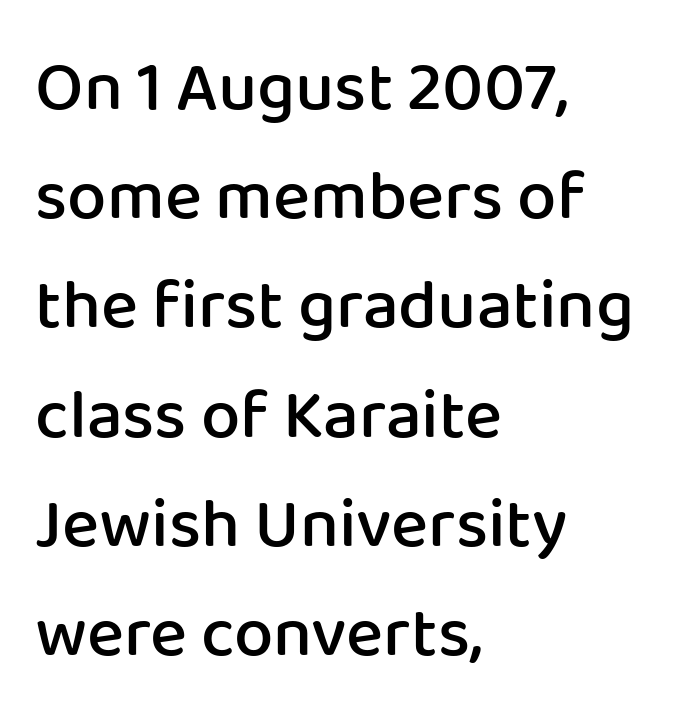
The image shows 70 px semibold sans-serif type, upright; set left-aligned, normal line spacing (1.56x), normal letter spacing, not underlined; low stroke contrast and a medium x-height.
